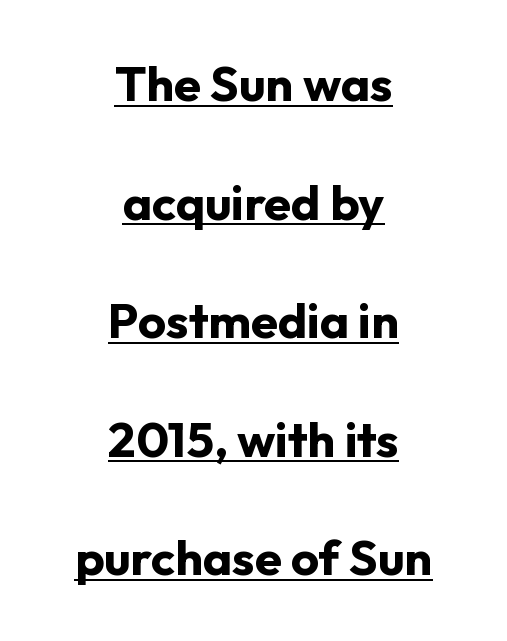
Q: Is the text bold? A: Yes.
Q: Is the text italic (slanted)? A: No, it is upright.
Q: Is the typeface a serif or a sans-serif typeface? A: Sans-serif.
Q: Is the text underlined? A: Yes.
Q: How is the paragraph aligned? A: Centered.
Q: Is the spacing between letters normal or unusually wide? A: Normal.
Q: Is the spacing between lines tight, normal or loose? A: Loose.
Q: Width (condensed, normal, or wide)? A: Normal.
Q: Stroke contrast? A: Low.
Q: x-height? A: Medium.
Q: Monospaced? A: No.
